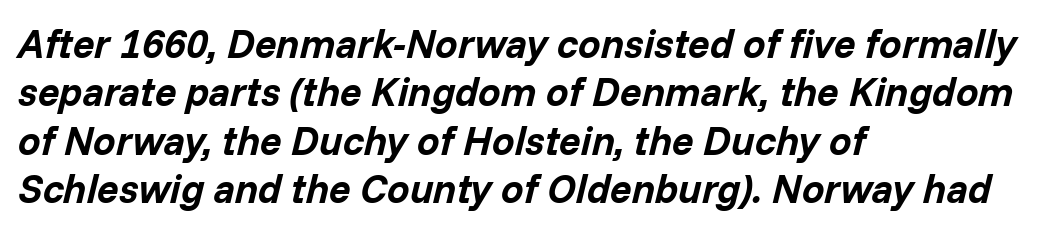
Rendered with sloped, italic letterforms. Spacing between characters is what you'd get straight out of the box. How heavy is the stroke? Heavy — this is a bold. The lines are quadded left.
